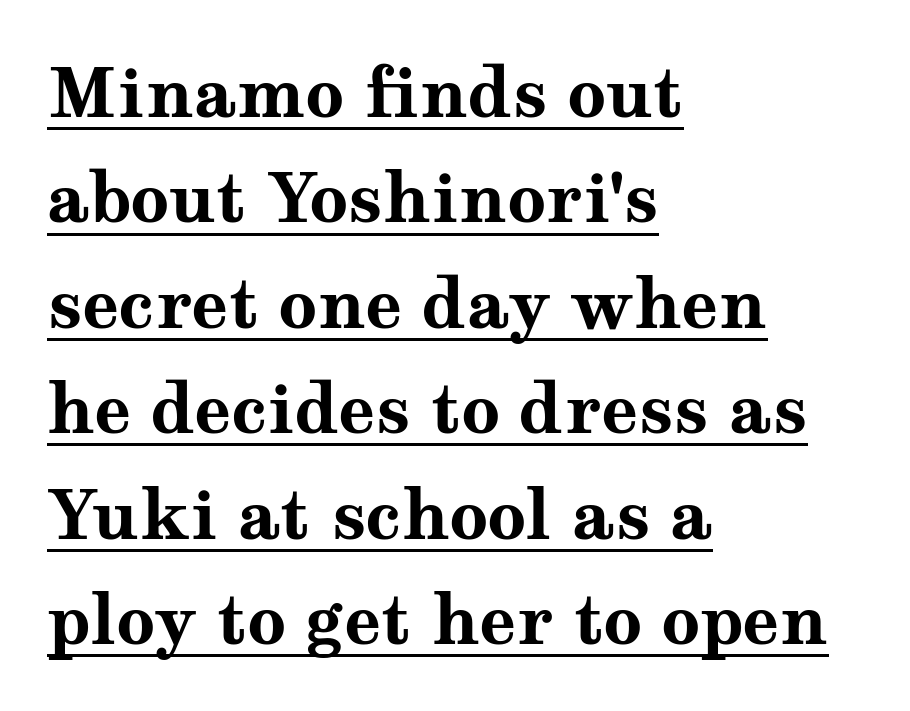
The image shows 68 px bold, wide serif type, upright; set left-aligned, normal line spacing (1.55x), normal letter spacing, underlined; medium stroke contrast and a medium x-height.
